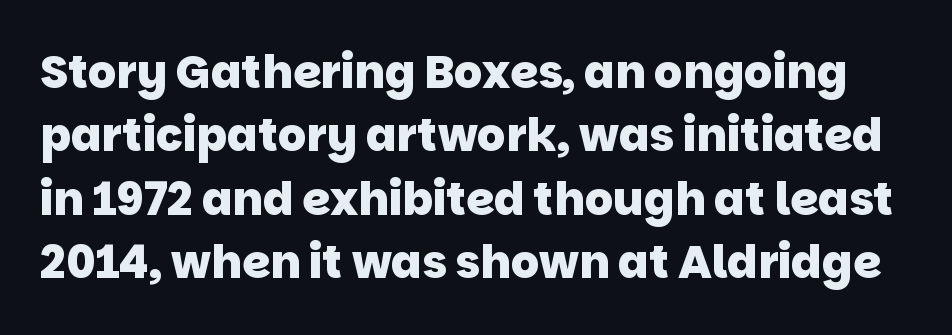
Q: Is the text bold? A: Yes.
Q: Is the typeface a serif or a sans-serif typeface? A: Sans-serif.
Q: Is the text underlined? A: No.
Q: Is the spacing between letters normal or unusually wide? A: Normal.
Q: Is the spacing between lines tight, normal or loose? A: Normal.
Q: Width (condensed, normal, or wide)? A: Normal.
Q: Stroke contrast? A: Low.
Q: x-height? A: Large.
Q: Monospaced? A: No.
